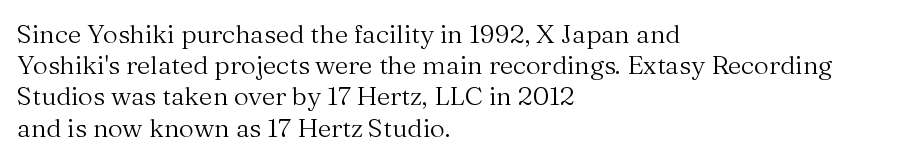
The image shows 26 px text type, upright; set left-aligned, line spacing 1.2x, normal letter spacing, not underlined.
